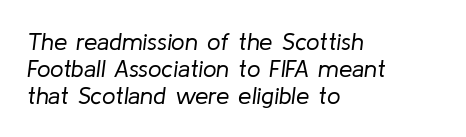
Q: Is the text bold? A: No.
Q: Is the text italic (slanted)? A: Yes, it leans right by about 8 degrees.
Q: Is the text underlined? A: No.
Q: How is the paragraph aligned? A: Left-aligned.
Q: Is the spacing between letters normal or unusually wide? A: Normal.
Q: Is the spacing between lines tight, normal or loose? A: Tight.
